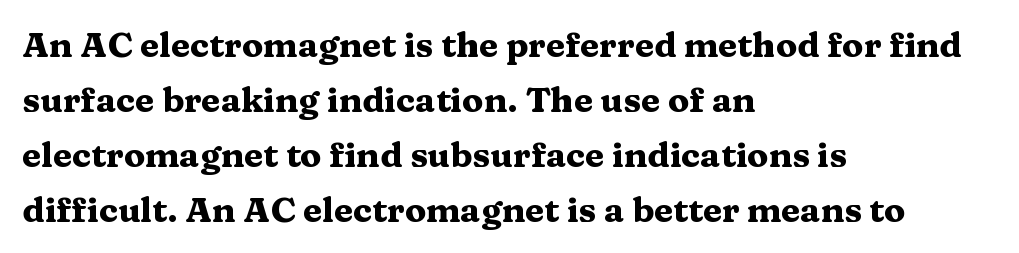
Q: Is the text bold? A: Yes.
Q: Is the text italic (slanted)? A: No, it is upright.
Q: Is the typeface a serif or a sans-serif typeface? A: Serif.
Q: Is the text underlined? A: No.
Q: How is the paragraph aligned? A: Left-aligned.
Q: Is the spacing between letters normal or unusually wide? A: Normal.
Q: Is the spacing between lines tight, normal or loose? A: Normal.
Q: Width (condensed, normal, or wide)? A: Wide.
Q: Stroke contrast? A: Medium.
Q: x-height? A: Medium.
Q: Monospaced? A: No.
